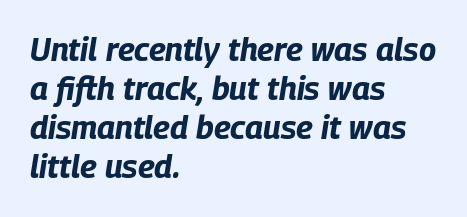
Q: Is the text bold? A: Yes.
Q: Is the text italic (slanted)? A: Yes, it leans right by about 9 degrees.
Q: Is the text underlined? A: No.
Q: How is the paragraph aligned? A: Left-aligned.
Q: Is the spacing between letters normal or unusually wide? A: Normal.
Q: Width (condensed, normal, or wide)? A: Condensed.
Q: Stroke contrast? A: Low.
Q: x-height? A: Large.
Q: Monospaced? A: No.
